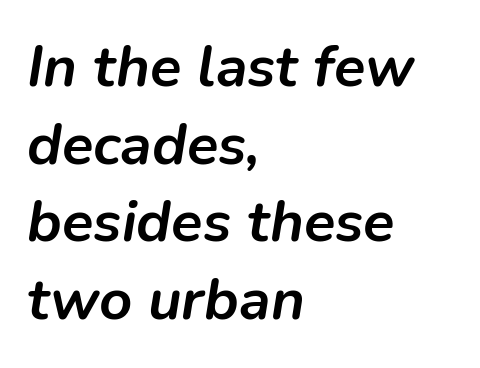
The image shows 58 px semibold type, italic (leaning right); set left-aligned, normal line spacing (1.34x), normal letter spacing, not underlined; low stroke contrast and a medium x-height.
